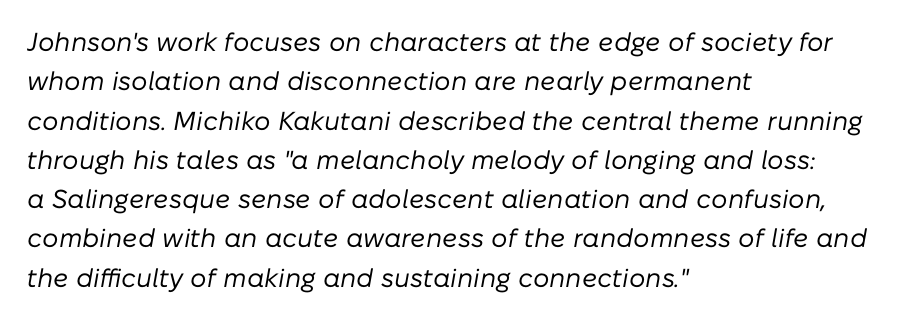
Q: Is the text bold? A: No.
Q: Is the text italic (slanted)? A: Yes, it leans right by about 10 degrees.
Q: Is the text underlined? A: No.
Q: How is the paragraph aligned? A: Left-aligned.
Q: Is the spacing between letters normal or unusually wide? A: Normal.
Q: Is the spacing between lines tight, normal or loose? A: Normal.
